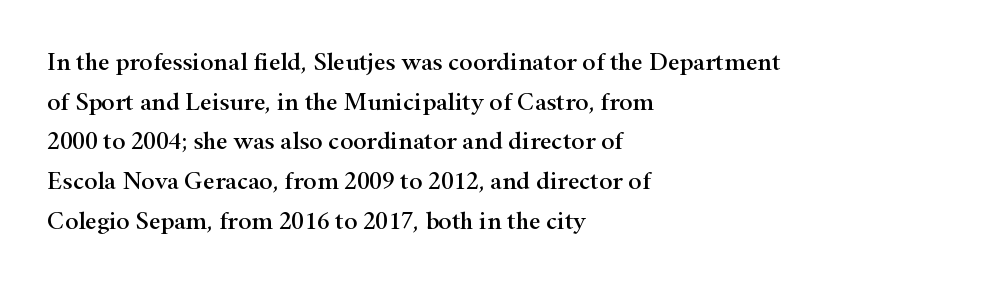
The image shows 25 px text type, upright; set left-aligned, normal line spacing (1.59x), normal letter spacing, not underlined.
